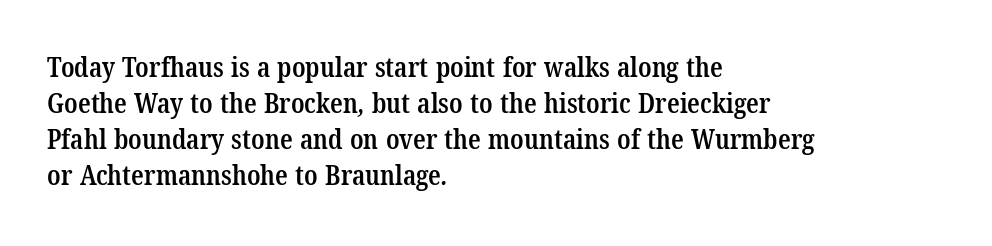
Q: Is the text bold? A: Semi-bold.
Q: Is the typeface a serif or a sans-serif typeface? A: Serif.
Q: Is the text underlined? A: No.
Q: How is the paragraph aligned? A: Left-aligned.
Q: Is the spacing between letters normal or unusually wide? A: Normal.
Q: Is the spacing between lines tight, normal or loose? A: Normal.
Q: Width (condensed, normal, or wide)? A: Condensed.
Q: Stroke contrast? A: Low.
Q: x-height? A: Medium.
Q: Monospaced? A: No.
